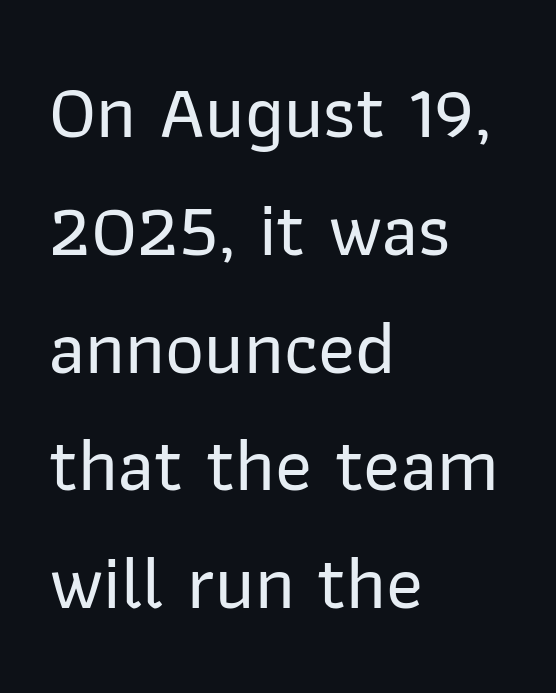
{"serif": "no", "italic": "no", "width": "normal", "stroke_contrast": "low", "x_height": "medium", "monospaced": "no", "underline": "no", "align": "left", "line_spacing": "normal", "line_spacing_ratio": 1.55, "letter_spacing": "normal", "letter_spacing_em": 0.0, "glyph_px": 76}
